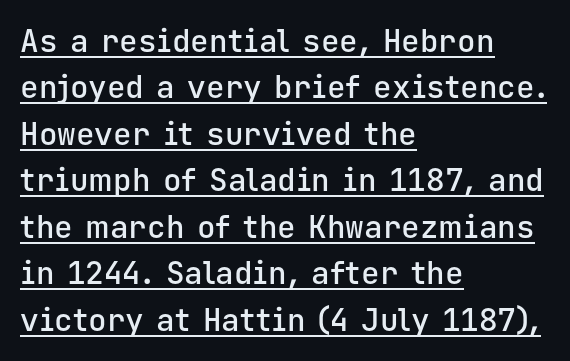
The image shows 31 px semibold sans-serif type, upright, monospaced; set left-aligned, normal line spacing (1.5x), normal letter spacing, underlined; low stroke contrast and a medium x-height.
